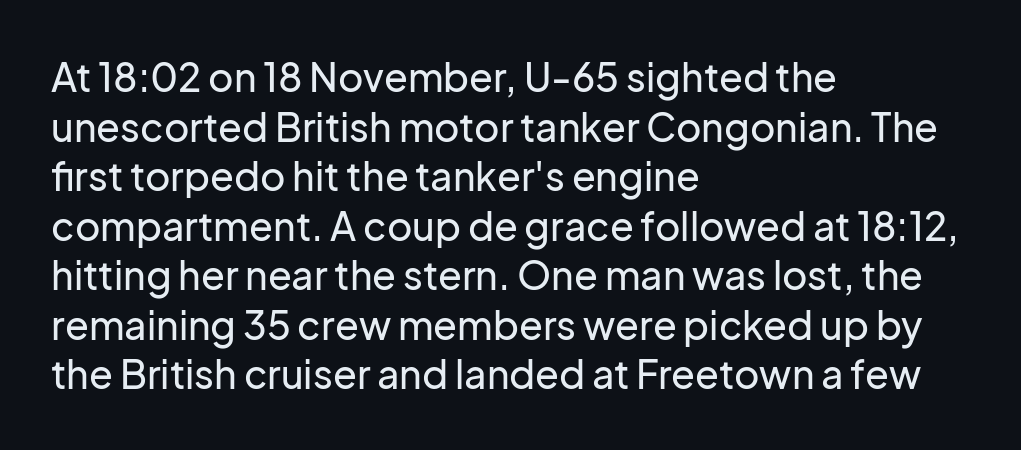
Q: Is the text italic (slanted)? A: No, it is upright.
Q: Is the typeface a serif or a sans-serif typeface? A: Sans-serif.
Q: Is the text underlined? A: No.
Q: How is the paragraph aligned? A: Left-aligned.
Q: Is the spacing between letters normal or unusually wide? A: Normal.
Q: Is the spacing between lines tight, normal or loose? A: Normal.
Q: Width (condensed, normal, or wide)? A: Normal.
Q: Stroke contrast? A: Low.
Q: x-height? A: Medium.
Q: Monospaced? A: No.
